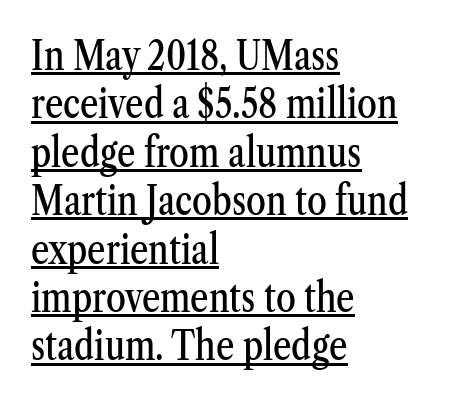
{"serif": "yes", "italic": "no", "width": "condensed", "stroke_contrast": "medium", "x_height": "medium", "monospaced": "no", "underline": "yes", "align": "left", "line_spacing_ratio": 1.21, "letter_spacing": "normal", "letter_spacing_em": 0.0, "glyph_px": 40}
